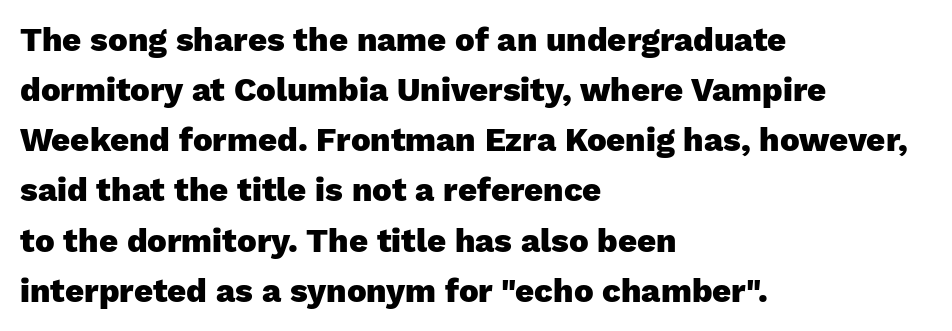
Underline: absent. Every stem runs plumb, perpendicular to the baseline. One-word summary of the alignment: left. Is this a fixed-width face? No — the glyphs have proportional, varying widths. Caption: bold face, heavy strokes.
